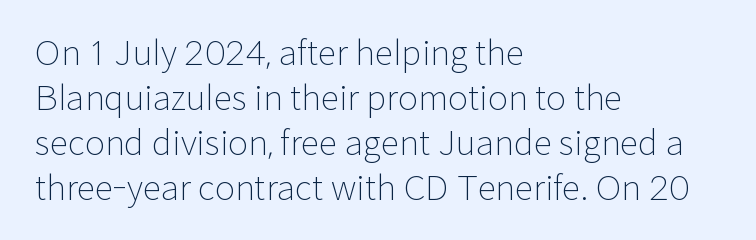
{"serif": "no", "italic": "no", "bold": "no", "weight": "light", "width": "normal", "stroke_contrast": "low", "x_height": "medium", "monospaced": "no", "underline": "no", "align": "left", "line_spacing": "normal", "line_spacing_ratio": 1.32, "letter_spacing": "normal", "letter_spacing_em": 0.0, "glyph_px": 34}
